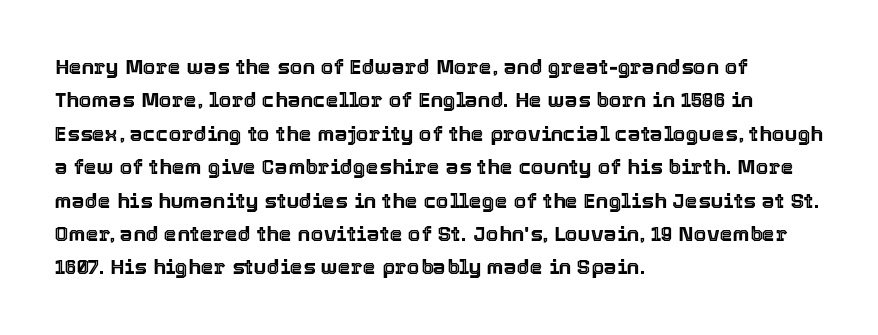
{"italic": "no", "underline": "no", "align": "left", "line_spacing": "normal", "line_spacing_ratio": 1.59, "letter_spacing": "normal", "letter_spacing_em": 0.0, "glyph_px": 21}
